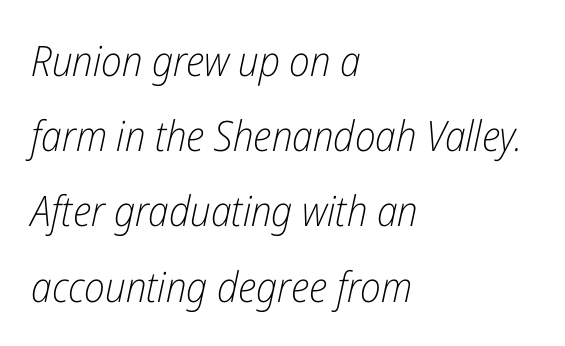
{"italic": "yes", "lean": "right", "slant_degrees": 12, "bold": "no", "weight": "light", "width": "condensed", "stroke_contrast": "low", "x_height": "medium", "monospaced": "no", "underline": "no", "align": "left", "line_spacing_ratio": 1.79, "letter_spacing": "normal", "letter_spacing_em": 0.0, "glyph_px": 42}
